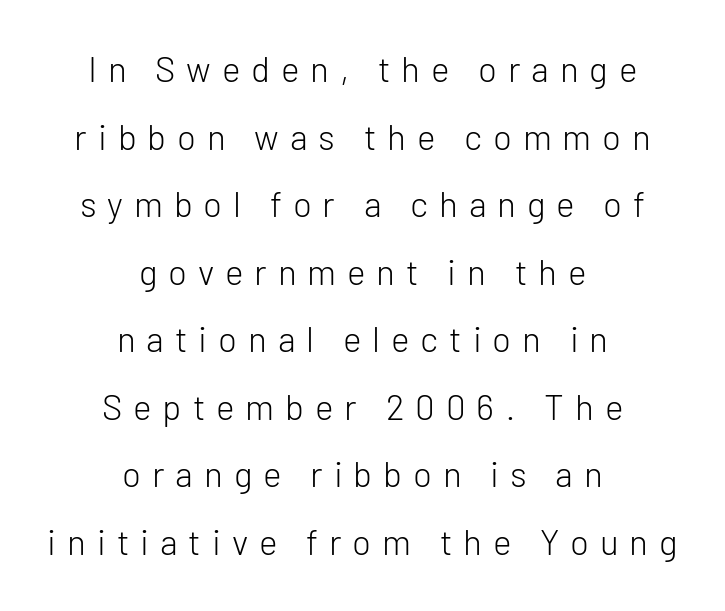
Q: Is the text bold? A: No.
Q: Is the text italic (slanted)? A: No, it is upright.
Q: Is the typeface a serif or a sans-serif typeface? A: Sans-serif.
Q: Is the text underlined? A: No.
Q: How is the paragraph aligned? A: Centered.
Q: Is the spacing between letters normal or unusually wide? A: Unusually wide.
Q: Is the spacing between lines tight, normal or loose? A: Loose.
Q: Width (condensed, normal, or wide)? A: Normal.
Q: Stroke contrast? A: Low.
Q: x-height? A: Medium.
Q: Monospaced? A: No.
